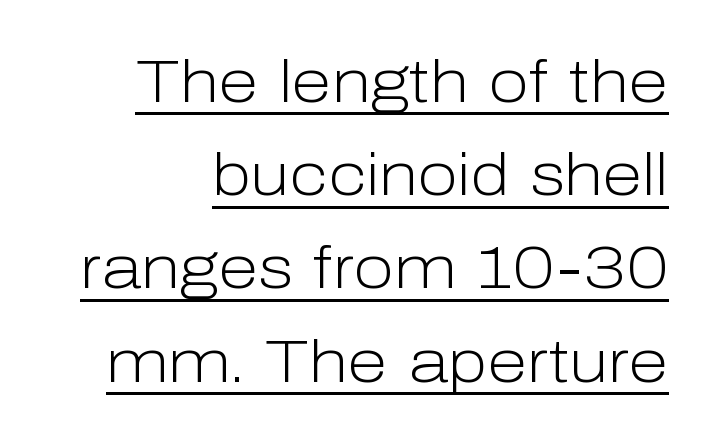
The line texture is even and compact thanks to regular tracking. Summary of vertical rhythm: regular, with standard interline spacing. Looks like regular typesetting: each glyph gets only the width it needs. Every word sits above its own underline. A roman cut, with each character standing at attention.
